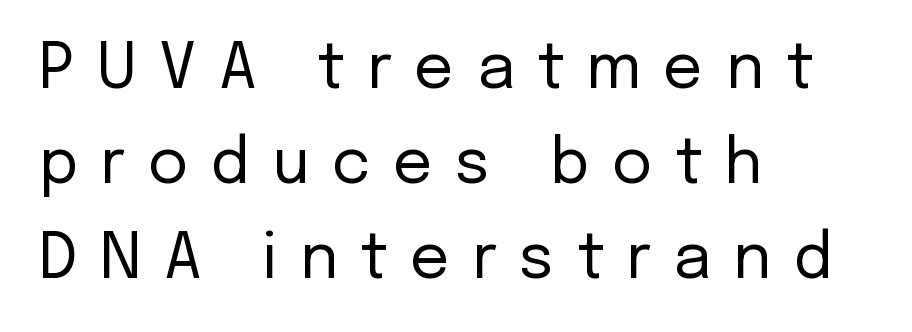
The image shows 62 px regular-weight sans-serif type, upright; set left-aligned, normal line spacing (1.53x), unusually wide letter spacing (+0.36 em), not underlined; low stroke contrast and a medium x-height.
